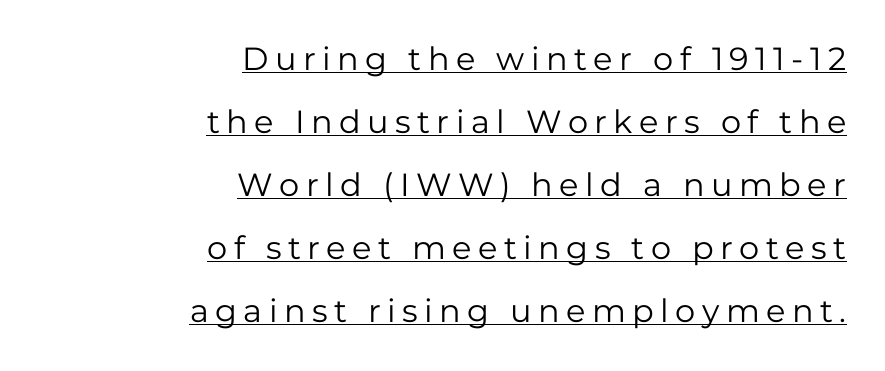
{"serif": "no", "italic": "no", "bold": "no", "weight": "regular", "width": "normal", "stroke_contrast": "low", "x_height": "medium", "monospaced": "no", "underline": "yes", "align": "right", "line_spacing": "loose", "line_spacing_ratio": 1.97, "letter_spacing": "wide", "letter_spacing_em": 0.2, "glyph_px": 32}
